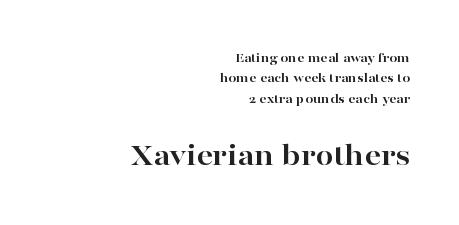
A typesetter would call this proportional, since set widths differ per character. Reading down the block, your eye finds every line finishing at a fixed right position. Is there much room between lines? A standard amount, neither cramped nor airy. Larger block? The one below; the one above is distinctly smaller. Does the lettering tilt? It doesn't — this is upright. The zone under the glyphs is completely vacant.
